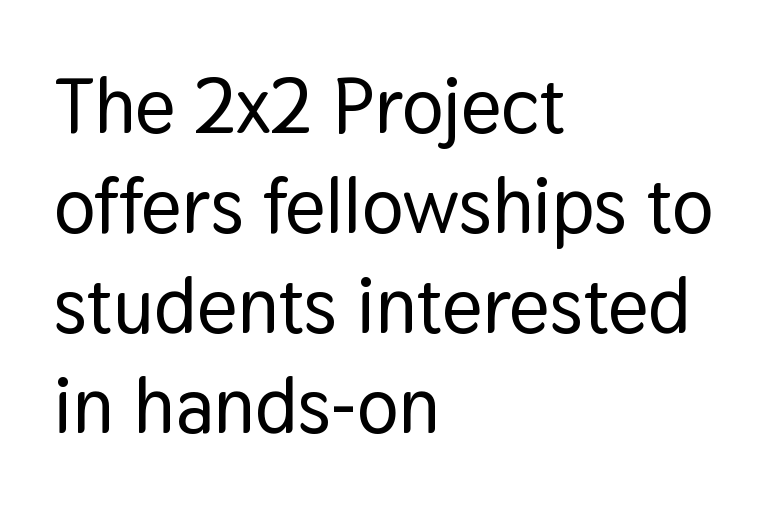
The passage shown is typeset with a sans-serif family. The setting favours the left margin, as ordinary paragraphs usually do. A typesetter would call this leading conventional body-copy spacing. It's the straight-up-and-down kind of type.
